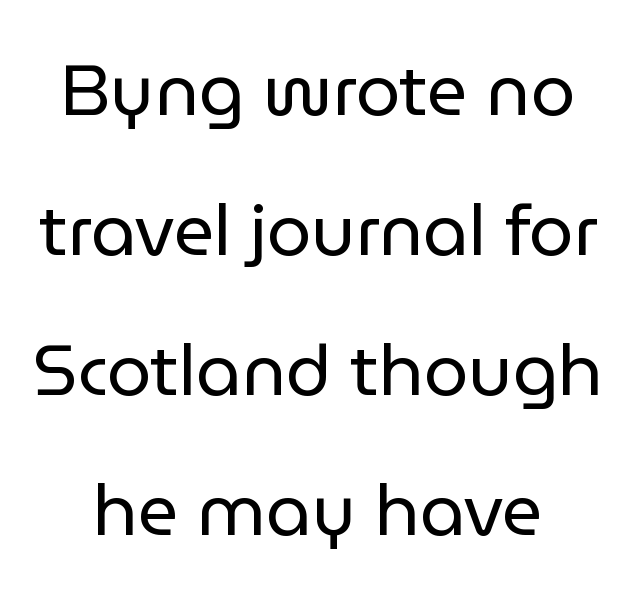
The image shows 71 px regular-weight sans-serif type, upright; set centered, loose line spacing (1.97x), normal letter spacing, not underlined; low stroke contrast and a medium x-height.
